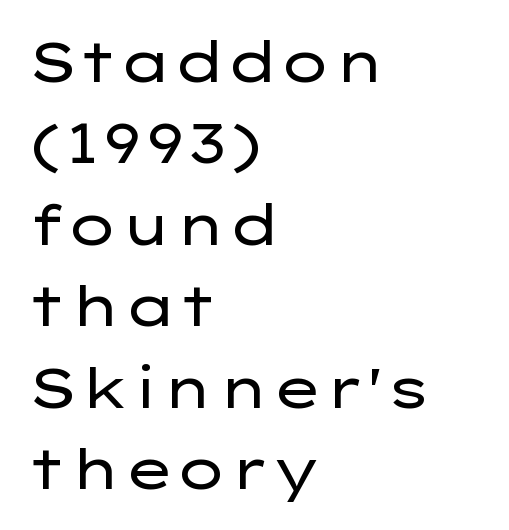
{"serif": "no", "italic": "no", "bold": "no", "weight": "regular", "width": "wide", "stroke_contrast": "low", "x_height": "medium", "monospaced": "no", "underline": "no", "align": "left", "line_spacing": "normal", "line_spacing_ratio": 1.48, "letter_spacing": "normal", "letter_spacing_em": 0.0, "glyph_px": 55}
